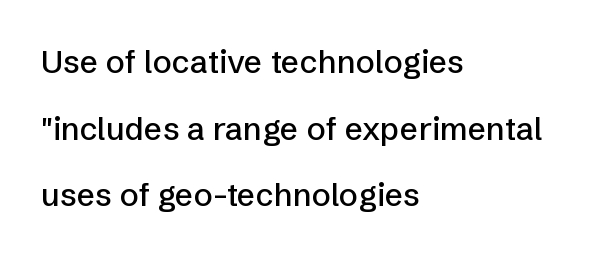
The image shows 32 px sans-serif type, upright; set left-aligned, loose line spacing (2.08x), normal letter spacing, not underlined; low stroke contrast and a medium x-height.
